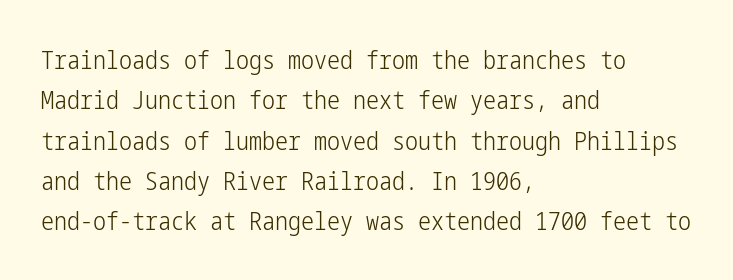
{"italic": "no", "bold": "no", "underline": "no", "align": "left", "line_spacing": "normal", "line_spacing_ratio": 1.55, "letter_spacing": "normal", "letter_spacing_em": 0.0, "glyph_px": 26}
